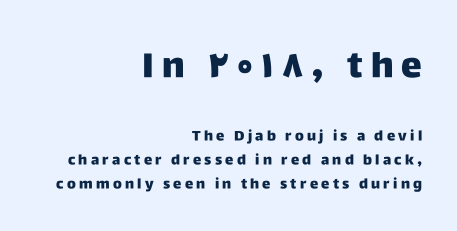
{"serif": "no", "italic": "no", "width": "normal", "stroke_contrast": "low", "x_height": "large", "monospaced": "no", "underline": "no", "align": "right", "line_spacing_ratio": 1.71, "letter_spacing": "wide", "letter_spacing_em": 0.24, "larger_block": "first", "size_ratio": 2.5, "glyph_px": 35}
